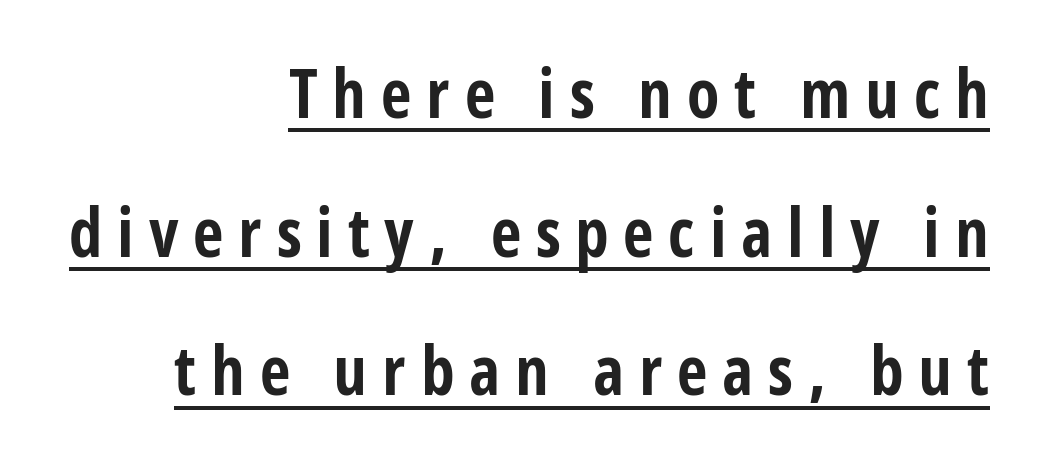
Q: Is the text bold? A: Yes.
Q: Is the text italic (slanted)? A: No, it is upright.
Q: Is the typeface a serif or a sans-serif typeface? A: Sans-serif.
Q: Is the text underlined? A: Yes.
Q: How is the paragraph aligned? A: Right-aligned.
Q: Is the spacing between letters normal or unusually wide? A: Unusually wide.
Q: Is the spacing between lines tight, normal or loose? A: Loose.
Q: Width (condensed, normal, or wide)? A: Condensed.
Q: Stroke contrast? A: Low.
Q: x-height? A: Medium.
Q: Monospaced? A: No.
